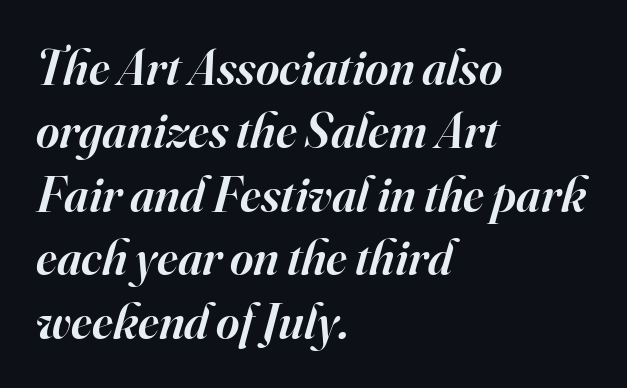
{"serif": "yes", "italic": "yes", "lean": "right", "slant_degrees": 16, "bold": "semi", "weight": "semibold", "width": "normal", "stroke_contrast": "high", "x_height": "small", "monospaced": "no", "underline": "no", "align": "left", "line_spacing": "normal", "line_spacing_ratio": 1.27, "letter_spacing": "normal", "letter_spacing_em": 0.0, "glyph_px": 50}
